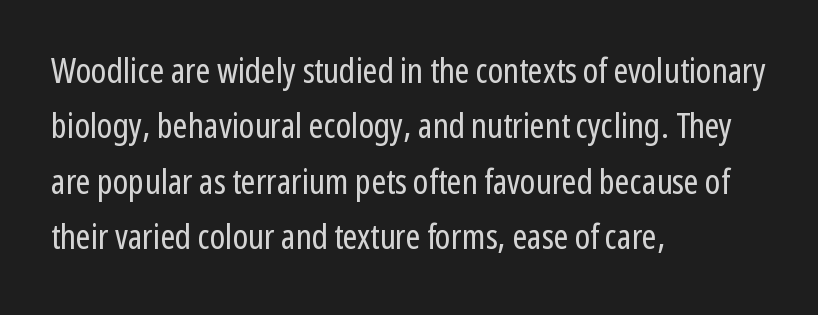
Q: Is the text bold? A: No.
Q: Is the text italic (slanted)? A: No, it is upright.
Q: Is the typeface a serif or a sans-serif typeface? A: Sans-serif.
Q: Is the text underlined? A: No.
Q: How is the paragraph aligned? A: Left-aligned.
Q: Is the spacing between letters normal or unusually wide? A: Normal.
Q: Is the spacing between lines tight, normal or loose? A: Normal.
Q: Width (condensed, normal, or wide)? A: Condensed.
Q: Stroke contrast? A: Low.
Q: x-height? A: Medium.
Q: Monospaced? A: No.
